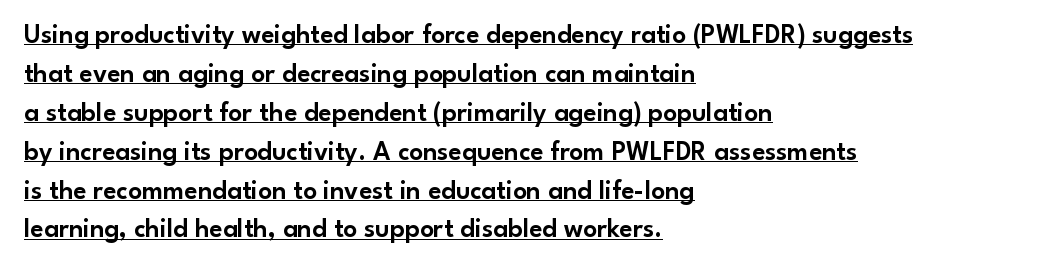
{"italic": "no", "underline": "yes", "align": "left", "line_spacing": "normal", "line_spacing_ratio": 1.44, "letter_spacing": "normal", "letter_spacing_em": 0.0, "glyph_px": 27}
